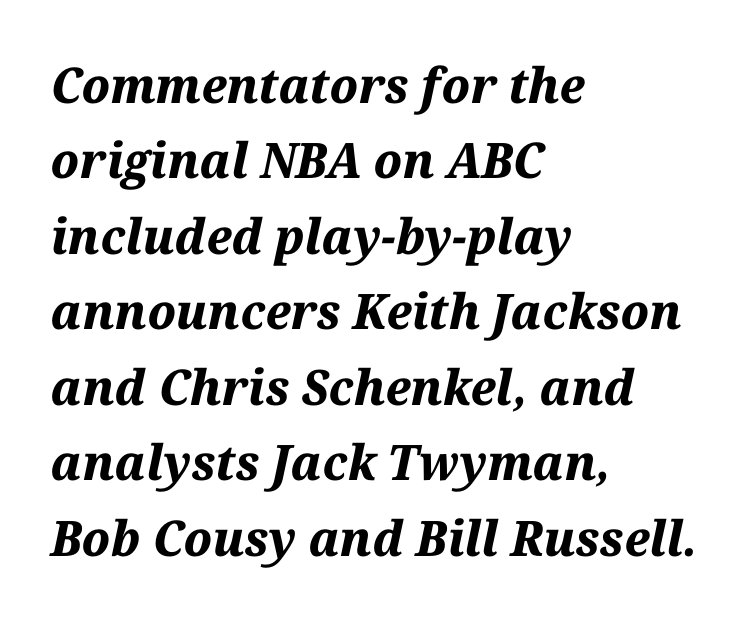
Q: Is the text bold? A: Yes.
Q: Is the text italic (slanted)? A: Yes, it leans right by about 12 degrees.
Q: Is the text underlined? A: No.
Q: How is the paragraph aligned? A: Left-aligned.
Q: Is the spacing between letters normal or unusually wide? A: Normal.
Q: Is the spacing between lines tight, normal or loose? A: Normal.
Q: Width (condensed, normal, or wide)? A: Normal.
Q: Stroke contrast? A: Medium.
Q: x-height? A: Medium.
Q: Monospaced? A: No.
